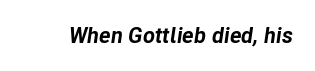
{"italic": "yes", "lean": "right", "slant_degrees": 8, "bold": "yes", "underline": "no", "letter_spacing": "normal", "letter_spacing_em": 0.0, "glyph_px": 22}
